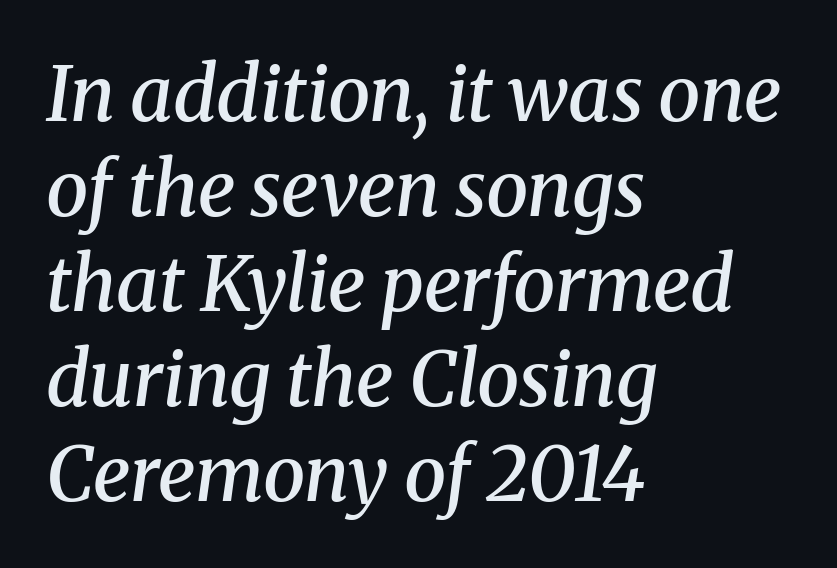
Tracking value appears to be zero — textbook default spacing. A student would call this left alignment; a typographer would say flush left, rag right. Small tapered or slab feet sit at the stroke ends, so this counts as serif. Think of a printed novel: that variable character pitch is what you see here.
